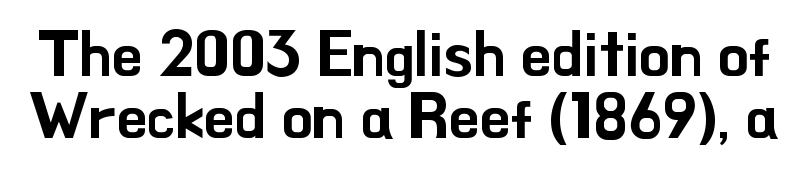
Q: Is the text italic (slanted)? A: No, it is upright.
Q: Is the typeface a serif or a sans-serif typeface? A: Sans-serif.
Q: Is the text underlined? A: No.
Q: Is the spacing between letters normal or unusually wide? A: Normal.
Q: Is the spacing between lines tight, normal or loose? A: Tight.
Q: Width (condensed, normal, or wide)? A: Normal.
Q: Stroke contrast? A: Low.
Q: x-height? A: Small.
Q: Monospaced? A: No.
